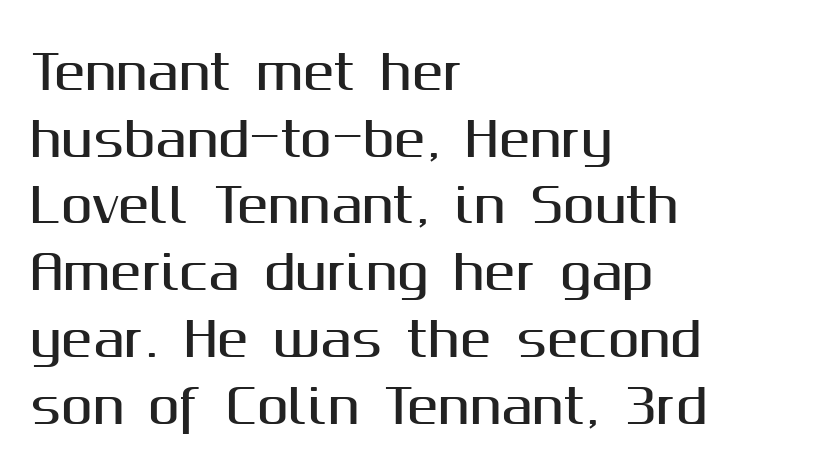
Q: Is the text italic (slanted)? A: No, it is upright.
Q: Is the typeface a serif or a sans-serif typeface? A: Sans-serif.
Q: Is the text underlined? A: No.
Q: How is the paragraph aligned? A: Left-aligned.
Q: Is the spacing between letters normal or unusually wide? A: Normal.
Q: Is the spacing between lines tight, normal or loose? A: Normal.
Q: Width (condensed, normal, or wide)? A: Normal.
Q: Stroke contrast? A: Medium.
Q: x-height? A: Medium.
Q: Monospaced? A: No.
